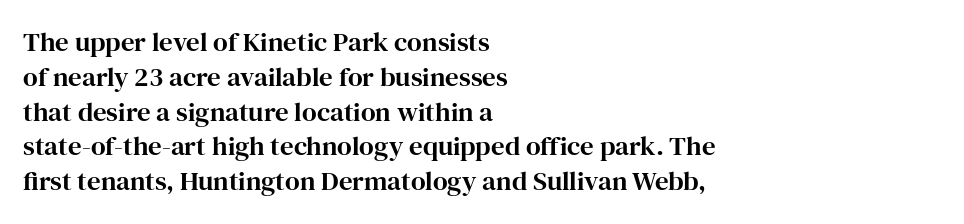
The image shows 27 px text type, upright; set left-aligned, normal line spacing (1.29x), normal letter spacing, not underlined.
